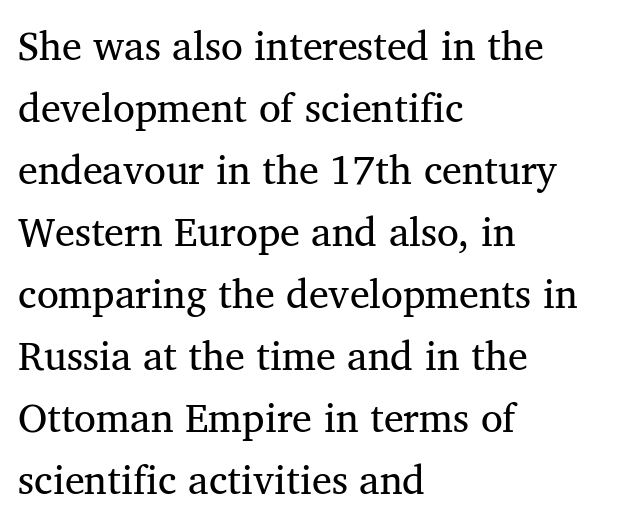
{"serif": "yes", "bold": "no", "weight": "regular", "width": "normal", "stroke_contrast": "medium", "x_height": "medium", "monospaced": "no", "underline": "no", "align": "left", "line_spacing": "normal", "line_spacing_ratio": 1.55, "letter_spacing": "normal", "letter_spacing_em": 0.0, "glyph_px": 40}
